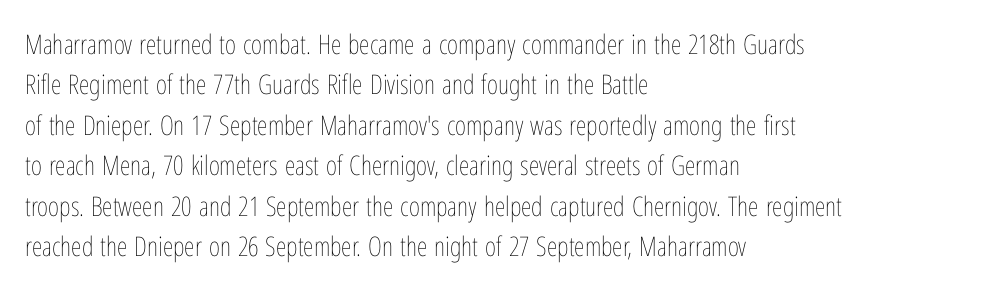
Q: Is the text bold? A: No.
Q: Is the text italic (slanted)? A: No, it is upright.
Q: Is the text underlined? A: No.
Q: How is the paragraph aligned? A: Left-aligned.
Q: Is the spacing between letters normal or unusually wide? A: Normal.
Q: Is the spacing between lines tight, normal or loose? A: Normal.
